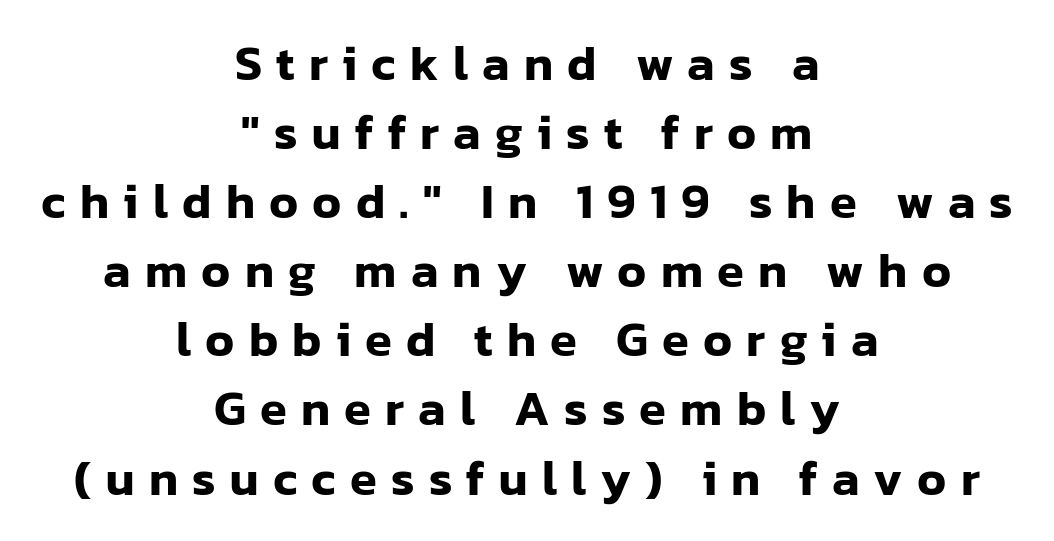
The type is letterspaced generously, with wide tracking. The axis of the letterforms is exactly vertical. The lines in this sample share a center point and differ in where they start and stop. The designer left line spacing at the default.
